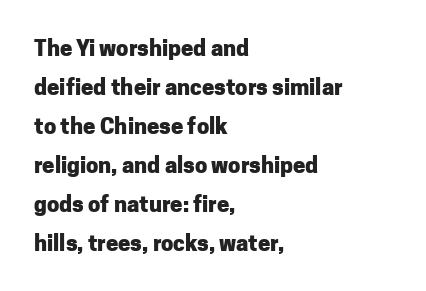
{"italic": "no", "bold": "yes", "underline": "no", "align": "left", "line_spacing_ratio": 1.77, "letter_spacing": "normal", "letter_spacing_em": 0.0, "glyph_px": 22}
